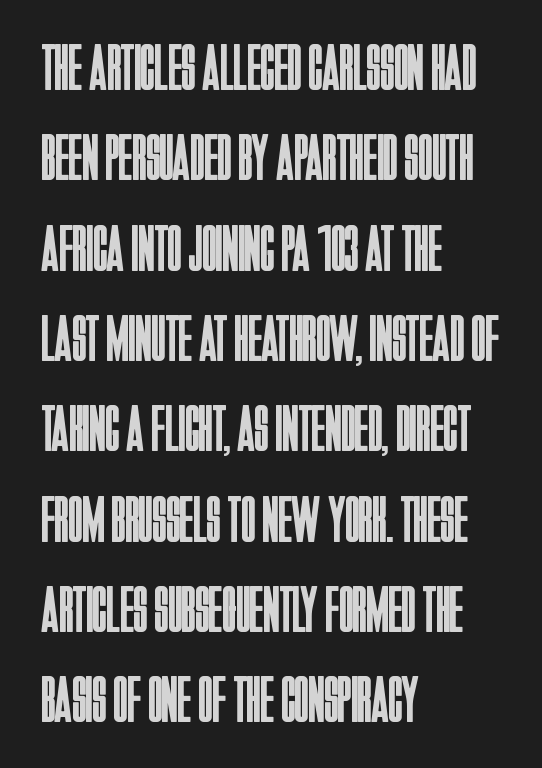
{"serif": "no", "italic": "no", "bold": "no", "weight": "regular", "width": "condensed", "stroke_contrast": "low", "x_height": "large", "monospaced": "no", "underline": "no", "align": "left", "line_spacing": "normal", "line_spacing_ratio": 1.39, "letter_spacing": "normal", "letter_spacing_em": 0.0, "glyph_px": 65}
